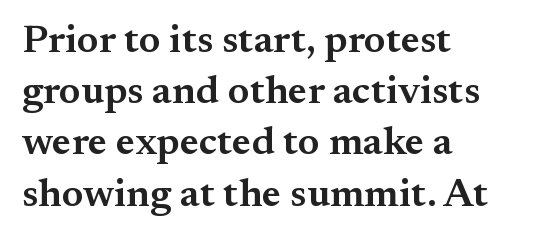
{"serif": "yes", "italic": "no", "bold": "semi", "weight": "semibold", "width": "normal", "stroke_contrast": "medium", "x_height": "small", "monospaced": "no", "underline": "no", "align": "left", "line_spacing": "normal", "line_spacing_ratio": 1.28, "letter_spacing": "normal", "letter_spacing_em": 0.0, "glyph_px": 40}
